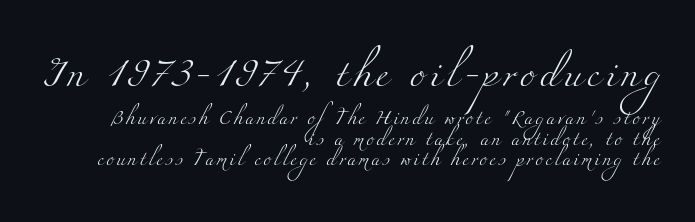
The leading is moderate, giving the passage an even texture. This is not heavy type; no bold has been used. A student would notice the top passage is typeset larger than what follows. Each letter keeps its own natural width here, so spacing adapts to shape.
